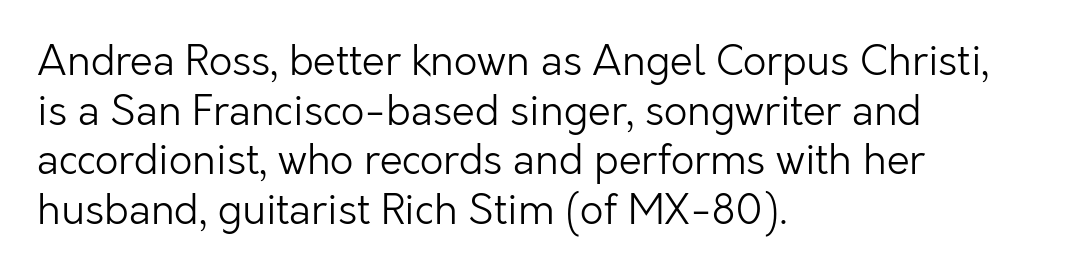
This is not heavy type; no bold has been used. Anything drawn beneath the words? Only blank space. Short and long lines alike share a common starting point at left. Notice how the stems are strictly vertical — no italics here.
